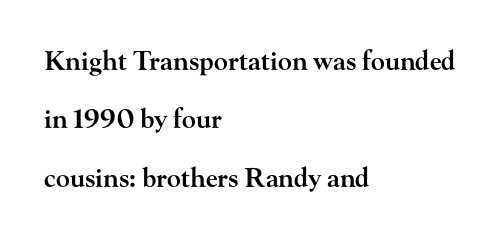
Q: Is the text bold? A: Semi-bold.
Q: Is the text italic (slanted)? A: No, it is upright.
Q: Is the text underlined? A: No.
Q: How is the paragraph aligned? A: Left-aligned.
Q: Is the spacing between letters normal or unusually wide? A: Normal.
Q: Is the spacing between lines tight, normal or loose? A: Loose.
